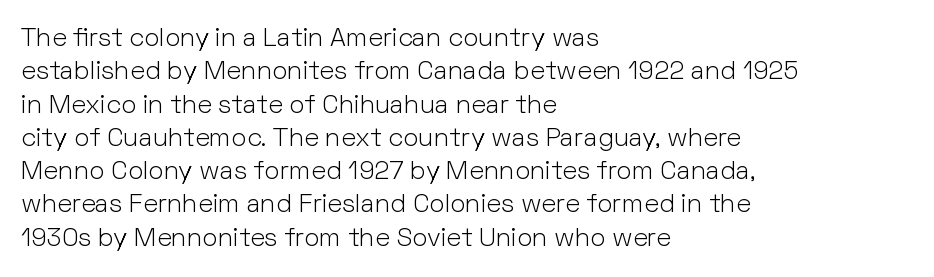
Q: Is the text bold? A: No.
Q: Is the text italic (slanted)? A: No, it is upright.
Q: Is the text underlined? A: No.
Q: How is the paragraph aligned? A: Left-aligned.
Q: Is the spacing between letters normal or unusually wide? A: Normal.
Q: Is the spacing between lines tight, normal or loose? A: Normal.
